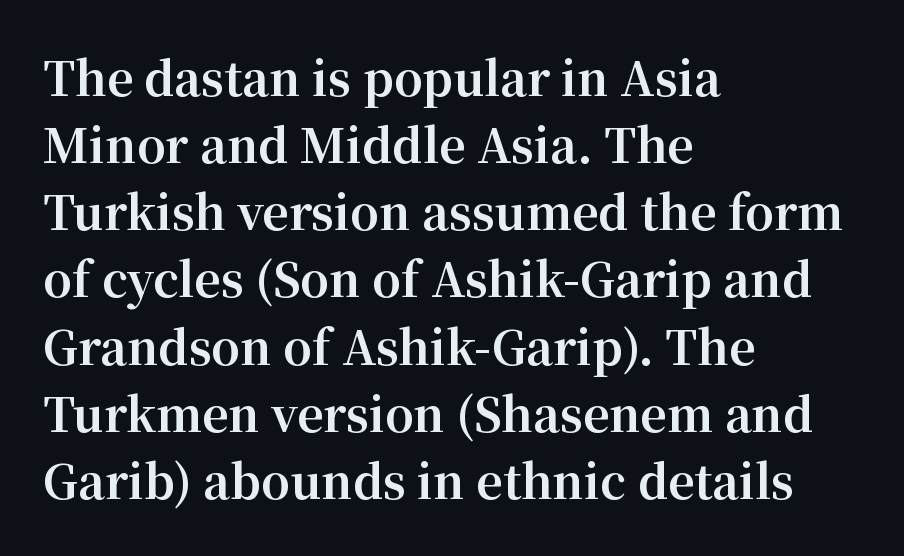
The image shows 46 px bold serif type, upright; set left-aligned, normal line spacing (1.46x), normal letter spacing, not underlined; medium stroke contrast and a medium x-height.
